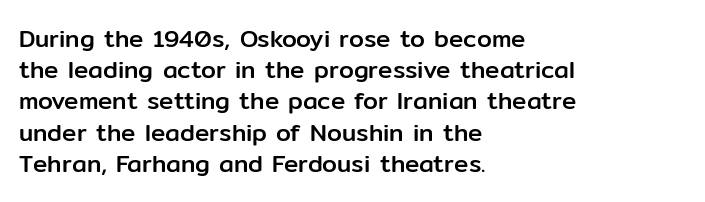
Q: Is the text italic (slanted)? A: No, it is upright.
Q: Is the text underlined? A: No.
Q: How is the paragraph aligned? A: Left-aligned.
Q: Is the spacing between letters normal or unusually wide? A: Normal.
Q: Is the spacing between lines tight, normal or loose? A: Normal.
